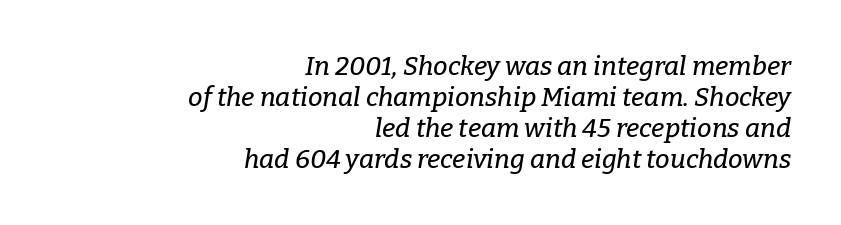
The image shows 26 px text type, italic (leaning right); set right-aligned, line spacing 1.19x, normal letter spacing, not underlined.
